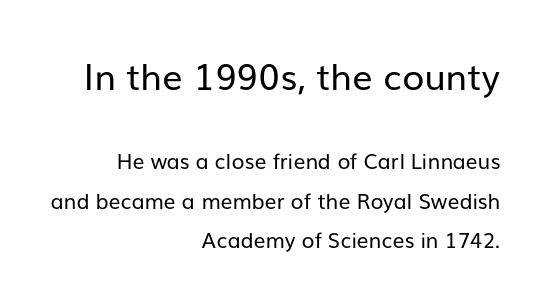
Between one letter and the next there's only the usual sliver of space. Each letter keeps its own natural width here, so spacing adapts to shape. Decoration check: the copy has no underline. Stroke mass is kept to a normal reading level or below. Scale decreases going downward across the two blocks. A typesetter would mark this as roman, not italic.
